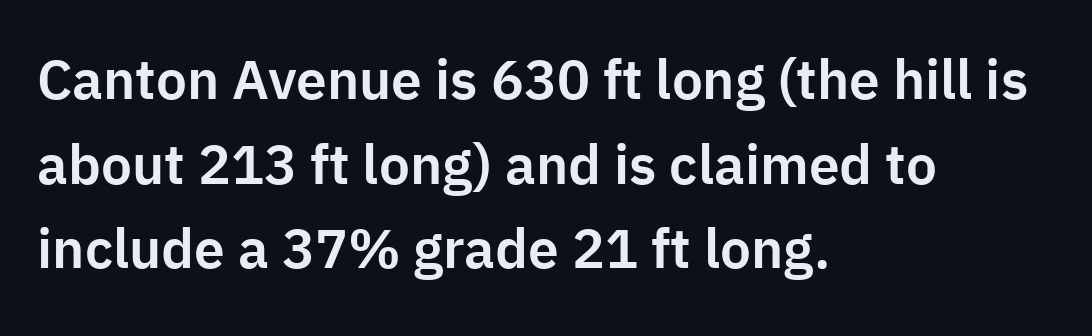
{"serif": "no", "italic": "no", "width": "normal", "stroke_contrast": "low", "x_height": "medium", "monospaced": "no", "underline": "no", "align": "left", "line_spacing": "normal", "line_spacing_ratio": 1.54, "letter_spacing": "normal", "letter_spacing_em": 0.0, "glyph_px": 55}
